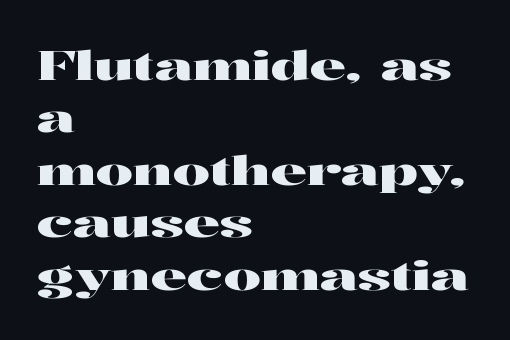
A clean baseline with only descenders dipping below it. Check where the strokes stop: tiny serifs finish them off. Quick note: interline space is typical. Which margin do the lines hug? The left one — the right edge is uneven. Spacing verdict: proportional, widths tailored to each character. The passage shown has conventional tracking throughout.
